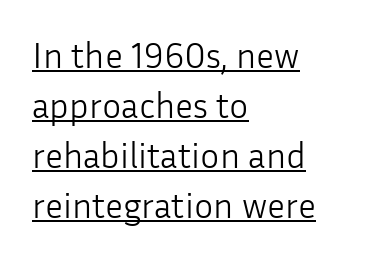
The image shows 36 px light sans-serif type, upright; set left-aligned, normal line spacing (1.39x), normal letter spacing, underlined; low stroke contrast and a medium x-height.
